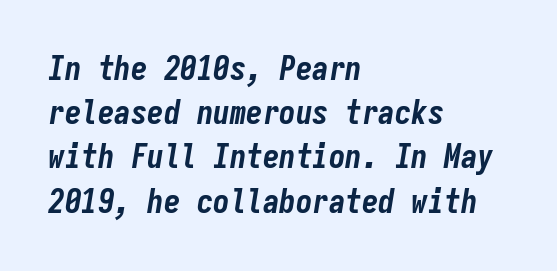
{"italic": "yes", "lean": "right", "slant_degrees": 9, "bold": "yes", "weight": "bold", "width": "condensed", "stroke_contrast": "low", "x_height": "medium", "monospaced": "yes", "underline": "no", "align": "left", "line_spacing": "normal", "line_spacing_ratio": 1.34, "letter_spacing": "normal", "letter_spacing_em": 0.0, "glyph_px": 33}
